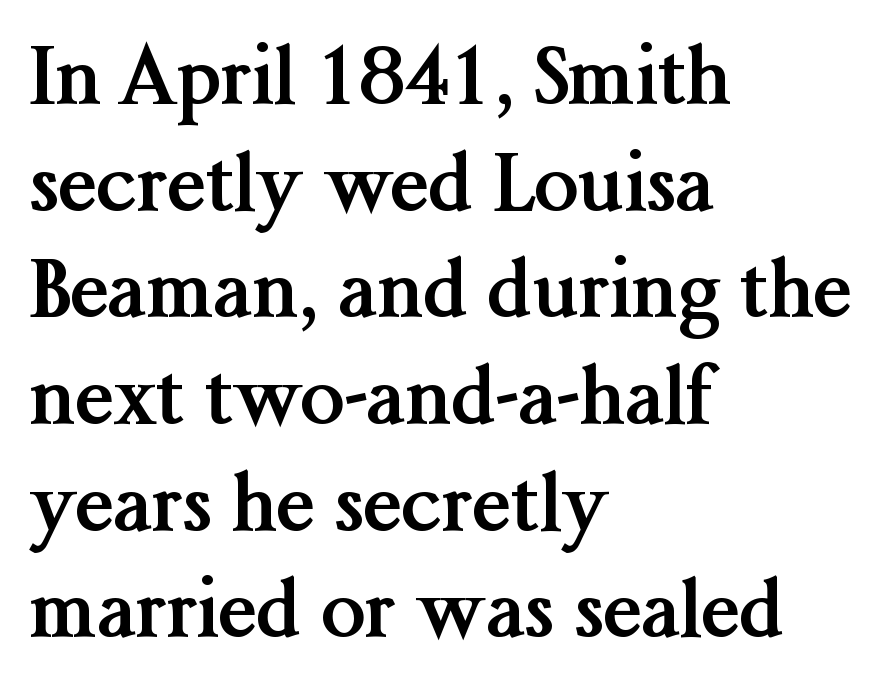
{"serif": "yes", "italic": "no", "bold": "yes", "weight": "semibold", "width": "normal", "stroke_contrast": "medium", "x_height": "medium", "monospaced": "no", "underline": "no", "align": "left", "line_spacing": "normal", "line_spacing_ratio": 1.35, "letter_spacing": "normal", "letter_spacing_em": 0.0, "glyph_px": 79}
